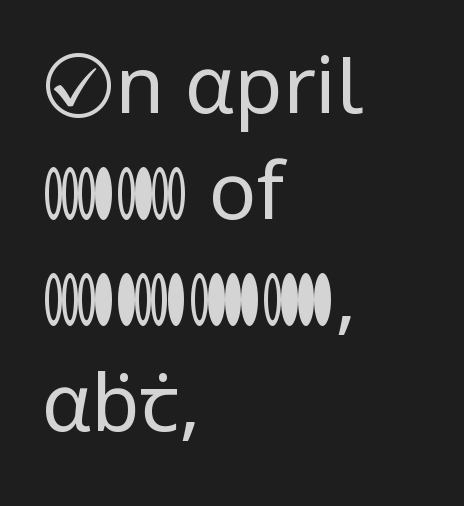
{"serif": "no", "italic": "no", "bold": "no", "weight": "regular", "width": "normal", "stroke_contrast": "low", "x_height": "medium", "monospaced": "no", "underline": "no", "align": "left", "line_spacing": "normal", "line_spacing_ratio": 1.34, "letter_spacing": "normal", "letter_spacing_em": 0.0, "glyph_px": 79}
